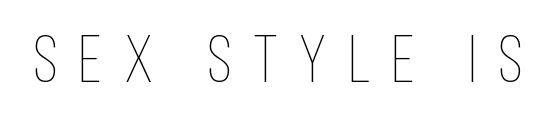
The image shows 66 px thin, condensed type, upright; set unusually wide letter spacing (+0.33 em), not underlined; low stroke contrast and a large x-height.
